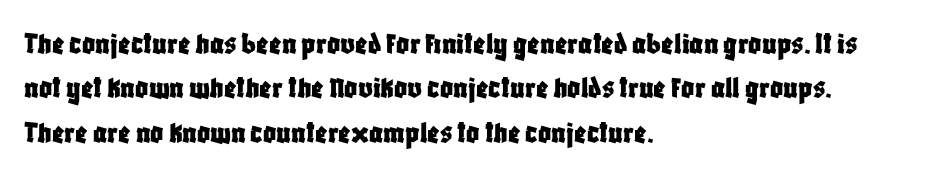
Default kerning and tracking; the words read as compact shapes. Letters rest on an invisible, unmarked baseline. Rows of type keep a routine distance in the vertical direction. Line beginnings align vertically; line endings do not. Font category for this specimen: sans-serif.
